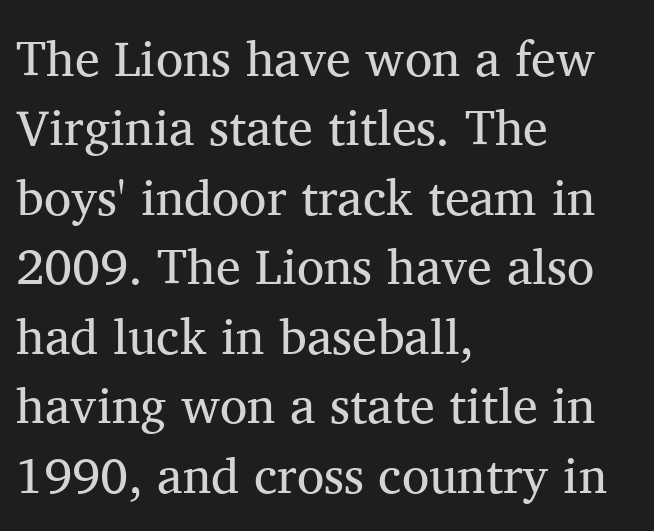
Horizontal bands of white between lines are of average thickness. One-word summary of the alignment: left. Each row of text sits above clean, open space. The axis of the letterforms is exactly vertical.
